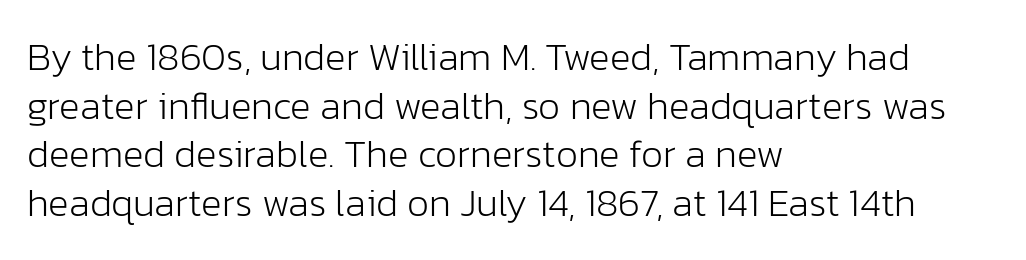
Q: Is the text bold? A: No.
Q: Is the text italic (slanted)? A: No, it is upright.
Q: Is the typeface a serif or a sans-serif typeface? A: Sans-serif.
Q: Is the text underlined? A: No.
Q: How is the paragraph aligned? A: Left-aligned.
Q: Is the spacing between letters normal or unusually wide? A: Normal.
Q: Is the spacing between lines tight, normal or loose? A: Normal.
Q: Width (condensed, normal, or wide)? A: Normal.
Q: Stroke contrast? A: Low.
Q: x-height? A: Medium.
Q: Monospaced? A: No.
